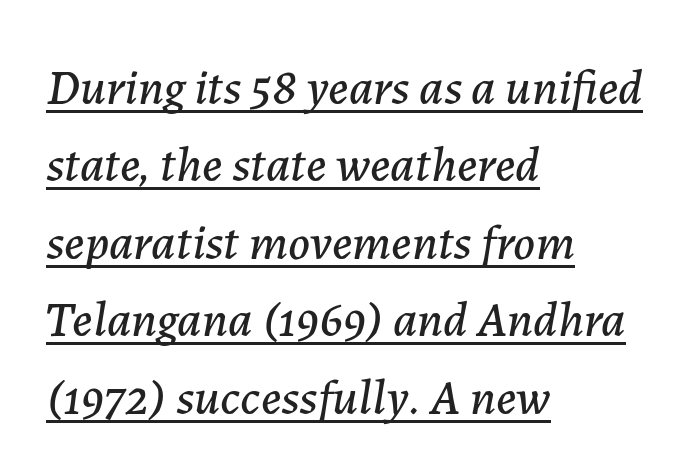
Vertically, the passage feels balanced, rows spaced as you'd expect. Line starts are locked; line ends wander. Think of a printed novel: that variable character pitch is what you see here. Beneath each row of characters lies a ruled line. This sample uses an oblique cut, with every glyph tilted off the vertical.
